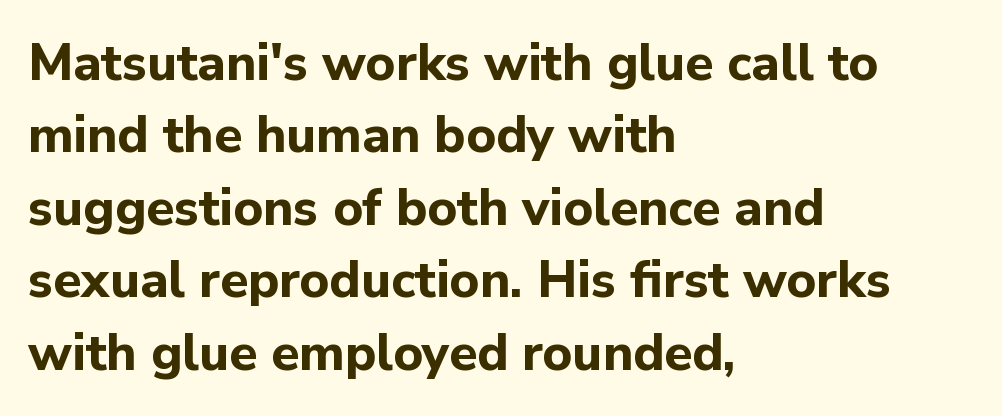
Does the weight exceed regular? Yes, all the way to bold. Proportional: the letters do not fall into vertical columns. Vertical strokes here are truly vertical. The horizontal fit of the characters is conventional and even. Vertical spacing — default.
